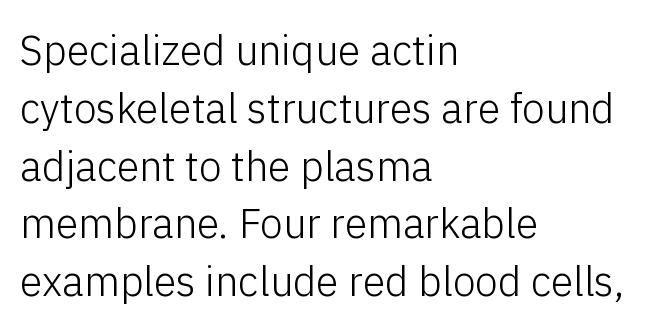
The image shows 41 px light sans-serif type, upright; set left-aligned, normal line spacing (1.41x), normal letter spacing, not underlined; low stroke contrast and a medium x-height.
